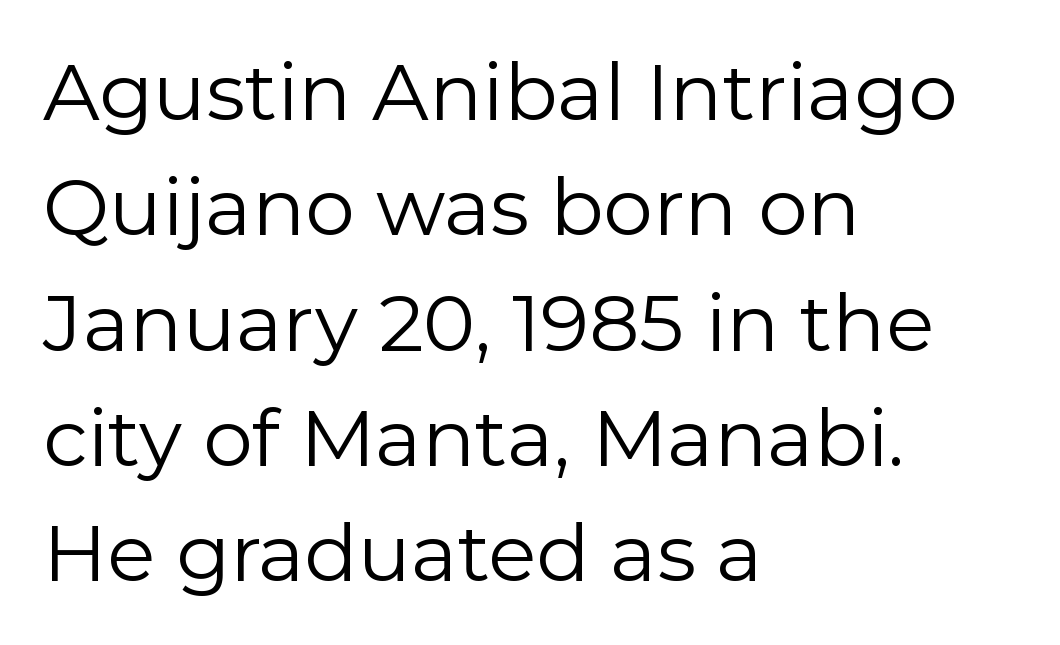
{"serif": "no", "italic": "no", "bold": "no", "weight": "regular", "width": "normal", "stroke_contrast": "low", "x_height": "medium", "monospaced": "no", "underline": "no", "align": "left", "line_spacing": "normal", "line_spacing_ratio": 1.46, "letter_spacing": "normal", "letter_spacing_em": 0.0, "glyph_px": 79}
